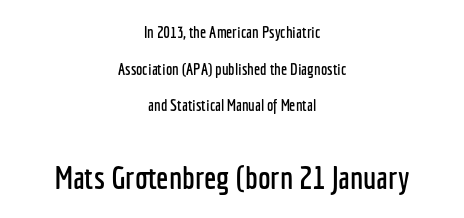
These lines are centered, leaving both edges ragged. The face used here is rendered with its standard letterfit. Is the lower block the larger one? Yes — the lower block carries the bigger type. One glance says open: line gaps are wider than usual. Ascenders rise straight up at ninety degrees. The baseline area is clear.
